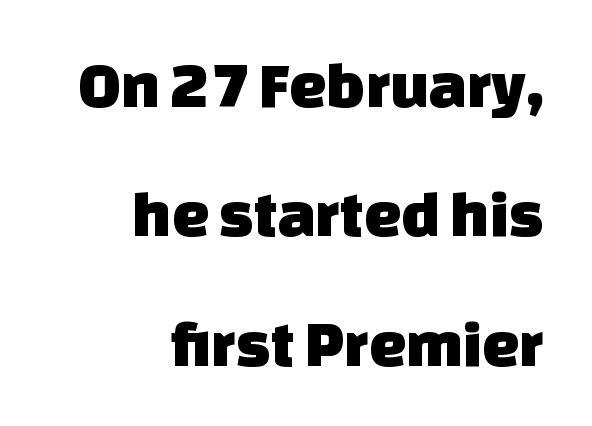
Q: Is the typeface a serif or a sans-serif typeface? A: Sans-serif.
Q: Is the text underlined? A: No.
Q: How is the paragraph aligned? A: Right-aligned.
Q: Is the spacing between letters normal or unusually wide? A: Normal.
Q: Is the spacing between lines tight, normal or loose? A: Loose.
Q: Width (condensed, normal, or wide)? A: Normal.
Q: Stroke contrast? A: Low.
Q: x-height? A: Large.
Q: Monospaced? A: No.
